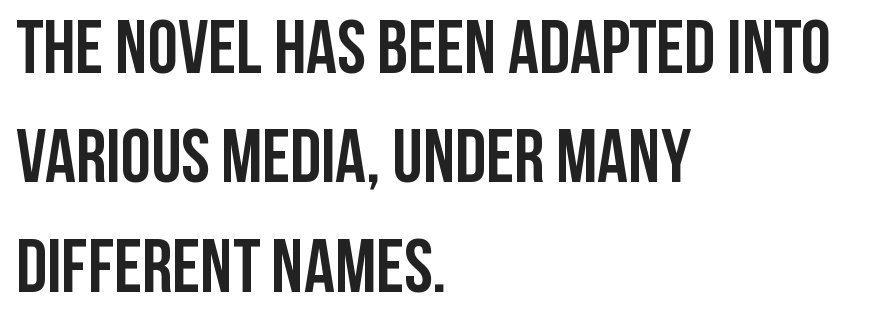
{"serif": "no", "italic": "no", "bold": "yes", "weight": "semibold", "width": "condensed", "stroke_contrast": "low", "x_height": "large", "monospaced": "no", "underline": "no", "align": "left", "line_spacing": "normal", "line_spacing_ratio": 1.44, "letter_spacing": "normal", "letter_spacing_em": 0.0, "glyph_px": 76}
